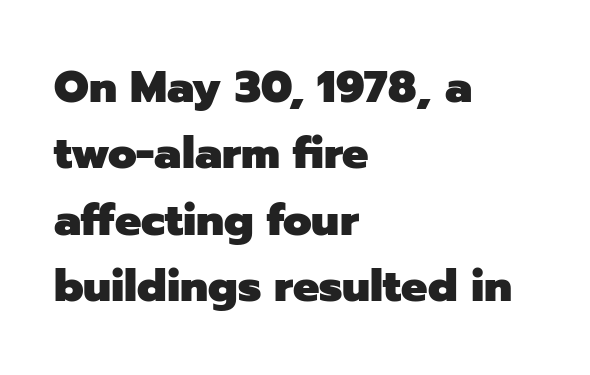
Q: Is the text bold? A: Yes.
Q: Is the text italic (slanted)? A: No, it is upright.
Q: Is the typeface a serif or a sans-serif typeface? A: Sans-serif.
Q: Is the text underlined? A: No.
Q: How is the paragraph aligned? A: Left-aligned.
Q: Is the spacing between letters normal or unusually wide? A: Normal.
Q: Is the spacing between lines tight, normal or loose? A: Normal.
Q: Width (condensed, normal, or wide)? A: Normal.
Q: Stroke contrast? A: Low.
Q: x-height? A: Medium.
Q: Monospaced? A: No.
